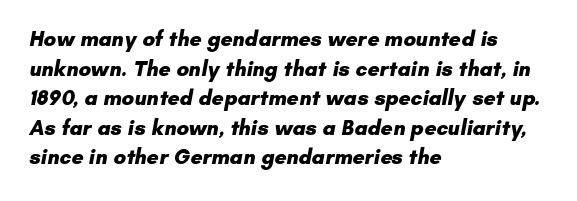
Q: Is the text bold? A: Yes.
Q: Is the text underlined? A: No.
Q: How is the paragraph aligned? A: Left-aligned.
Q: Is the spacing between letters normal or unusually wide? A: Normal.
Q: Is the spacing between lines tight, normal or loose? A: Normal.
